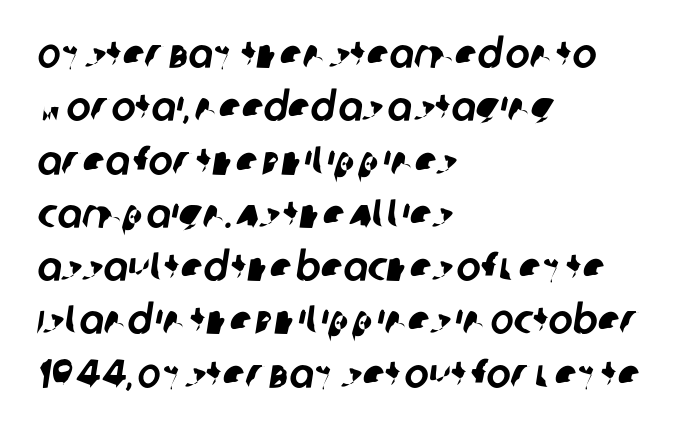
Q: Is the typeface a serif or a sans-serif typeface? A: Sans-serif.
Q: Is the text underlined? A: No.
Q: How is the paragraph aligned? A: Left-aligned.
Q: Is the spacing between letters normal or unusually wide? A: Normal.
Q: Is the spacing between lines tight, normal or loose? A: Normal.
Q: Width (condensed, normal, or wide)? A: Normal.
Q: Stroke contrast? A: Low.
Q: x-height? A: Large.
Q: Monospaced? A: No.
